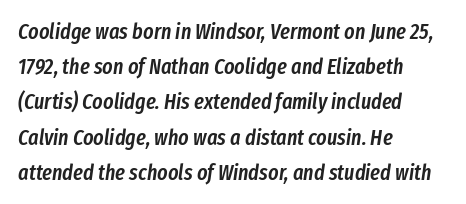
Q: Is the text bold? A: Semi-bold.
Q: Is the text italic (slanted)? A: Yes, it leans right by about 8 degrees.
Q: Is the text underlined? A: No.
Q: How is the paragraph aligned? A: Left-aligned.
Q: Is the spacing between letters normal or unusually wide? A: Normal.
Q: Is the spacing between lines tight, normal or loose? A: Normal.
